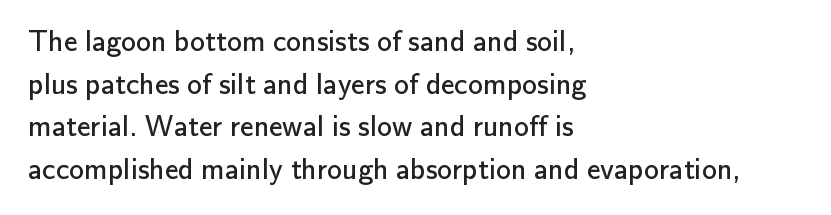
Q: Is the text bold? A: No.
Q: Is the text italic (slanted)? A: No, it is upright.
Q: Is the typeface a serif or a sans-serif typeface? A: Sans-serif.
Q: Is the text underlined? A: No.
Q: How is the paragraph aligned? A: Left-aligned.
Q: Is the spacing between letters normal or unusually wide? A: Normal.
Q: Is the spacing between lines tight, normal or loose? A: Normal.
Q: Width (condensed, normal, or wide)? A: Normal.
Q: Stroke contrast? A: Low.
Q: x-height? A: Small.
Q: Monospaced? A: No.
